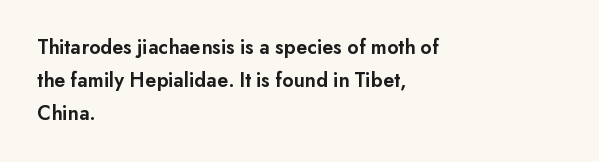
The image shows 21 px text type, upright; set left-aligned, normal line spacing (1.56x), normal letter spacing, not underlined.
